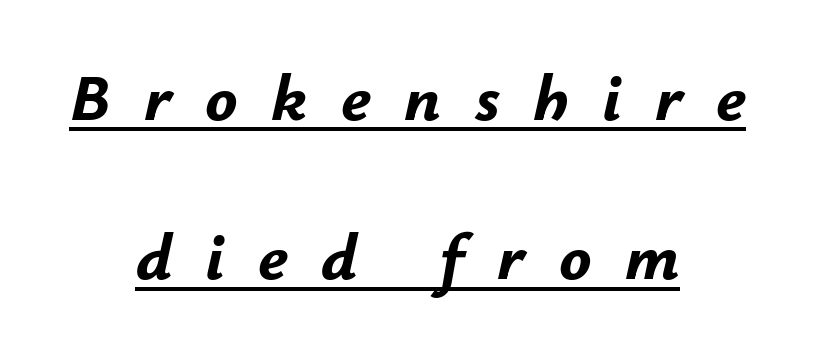
{"italic": "yes", "lean": "right", "slant_degrees": 12, "bold": "yes", "weight": "bold", "width": "normal", "stroke_contrast": "low", "x_height": "small", "monospaced": "no", "underline": "yes", "align": "center", "line_spacing": "loose", "line_spacing_ratio": 2.38, "letter_spacing": "wide", "letter_spacing_em": 0.5, "glyph_px": 67}
